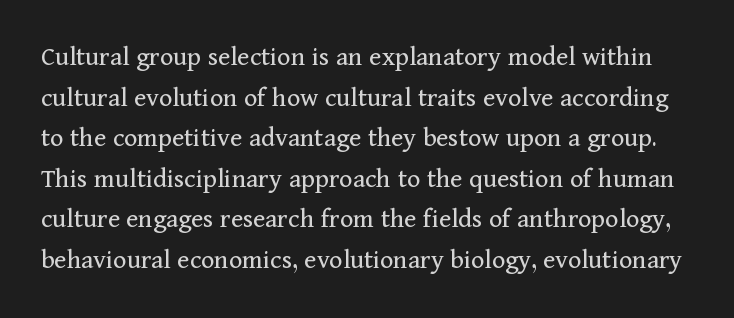
The image shows 28 px regular-weight serif type, upright; set normal line spacing (1.45x), normal letter spacing, not underlined; medium stroke contrast and a medium x-height.
